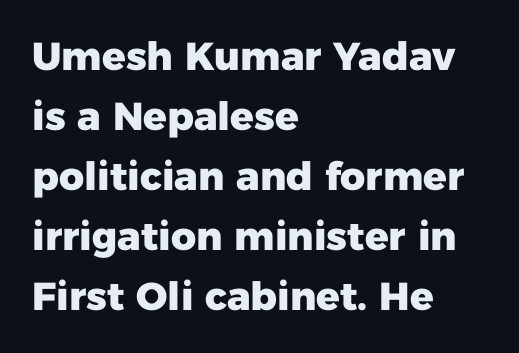
{"serif": "no", "italic": "no", "bold": "yes", "weight": "heavy", "width": "normal", "stroke_contrast": "low", "x_height": "medium", "monospaced": "no", "underline": "no", "align": "left", "line_spacing": "normal", "line_spacing_ratio": 1.54, "letter_spacing": "normal", "letter_spacing_em": 0.0, "glyph_px": 39}
